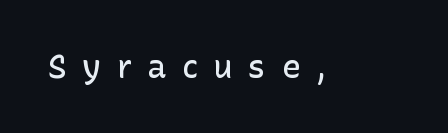
Letterform terminals end flat and unadorned throughout the passage. Look at the tracking — it's clearly loosened, letters drifting apart. You could not count columns in this text — the font is proportionally spaced. The sample has been set in demibold, a notch under bold.
